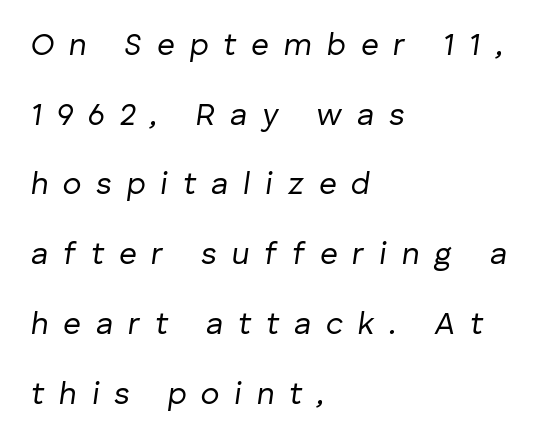
Q: Is the text bold? A: No.
Q: Is the text italic (slanted)? A: Yes, it leans right by about 8 degrees.
Q: Is the text underlined? A: No.
Q: How is the paragraph aligned? A: Left-aligned.
Q: Is the spacing between letters normal or unusually wide? A: Unusually wide.
Q: Is the spacing between lines tight, normal or loose? A: Loose.
Q: Width (condensed, normal, or wide)? A: Normal.
Q: Stroke contrast? A: Low.
Q: x-height? A: Medium.
Q: Monospaced? A: No.
